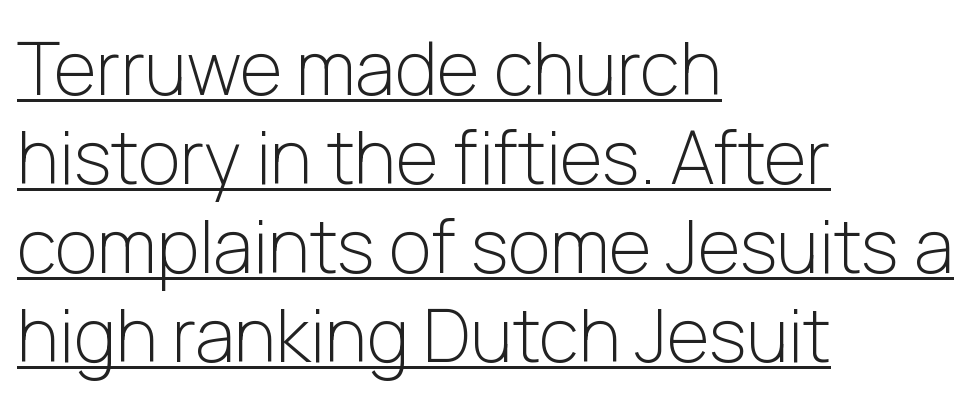
The image shows 73 px light sans-serif type, upright; set left-aligned, line spacing 1.22x, normal letter spacing, underlined; low stroke contrast and a medium x-height.
